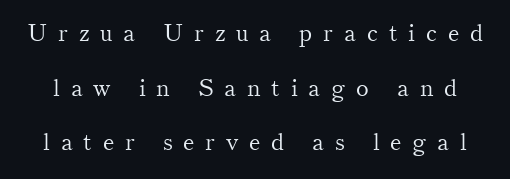
{"italic": "no", "bold": "no", "underline": "no", "line_spacing": "loose", "line_spacing_ratio": 2.28, "letter_spacing": "wide", "letter_spacing_em": 0.45, "glyph_px": 24}
